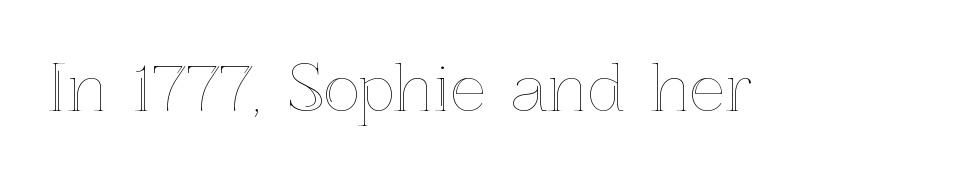
Unmarked baselines from the first word to the last. Words appear dense and cohesive because spacing is normal. Varying glyph widths throughout — classic text-font behaviour. This sample uses an upright cut, with every glyph sitting square on the baseline.
